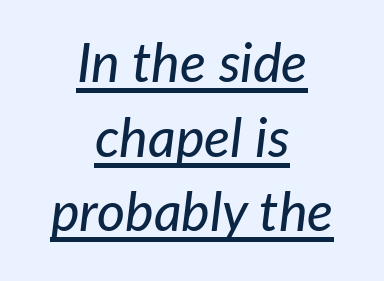
{"italic": "yes", "lean": "right", "slant_degrees": 7, "width": "normal", "stroke_contrast": "low", "x_height": "medium", "monospaced": "no", "underline": "yes", "align": "center", "line_spacing": "normal", "line_spacing_ratio": 1.38, "letter_spacing": "normal", "letter_spacing_em": 0.0, "glyph_px": 54}
